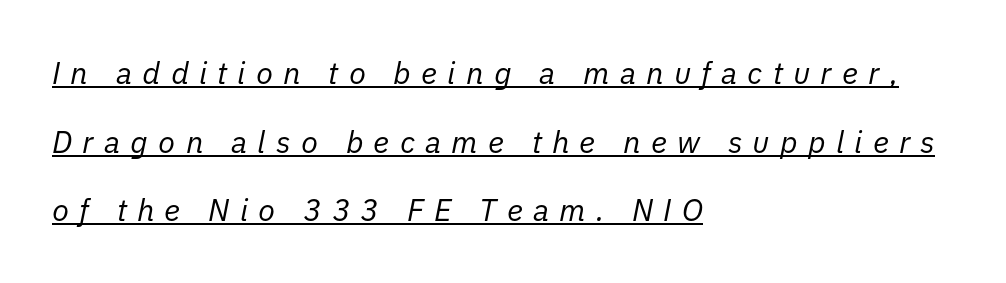
{"italic": "yes", "lean": "right", "slant_degrees": 11, "bold": "no", "weight": "regular", "width": "normal", "stroke_contrast": "low", "x_height": "medium", "monospaced": "no", "underline": "yes", "align": "left", "line_spacing": "loose", "line_spacing_ratio": 2.21, "letter_spacing": "wide", "letter_spacing_em": 0.33, "glyph_px": 31}
